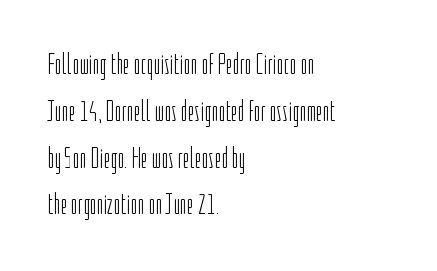
This rendering employs a face without finishing strokes, i.e., a sans-serif. The characters are drawn with everyday or finer stroke widths. One-word summary of the alignment: left. This sample keeps an unexceptional amount of space between lines. Lines of text with bare space underneath. Does the lettering tilt? It doesn't — this is upright.
